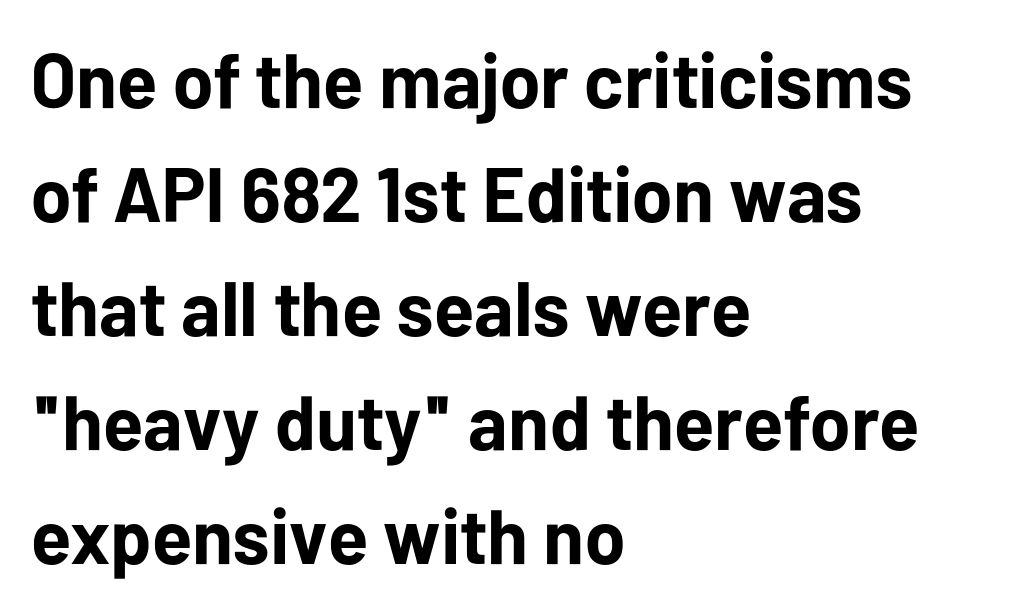
Q: Is the text bold? A: Yes.
Q: Is the text italic (slanted)? A: No, it is upright.
Q: Is the typeface a serif or a sans-serif typeface? A: Sans-serif.
Q: Is the text underlined? A: No.
Q: How is the paragraph aligned? A: Left-aligned.
Q: Is the spacing between letters normal or unusually wide? A: Normal.
Q: Is the spacing between lines tight, normal or loose? A: Normal.
Q: Width (condensed, normal, or wide)? A: Normal.
Q: Stroke contrast? A: Low.
Q: x-height? A: Medium.
Q: Monospaced? A: No.
